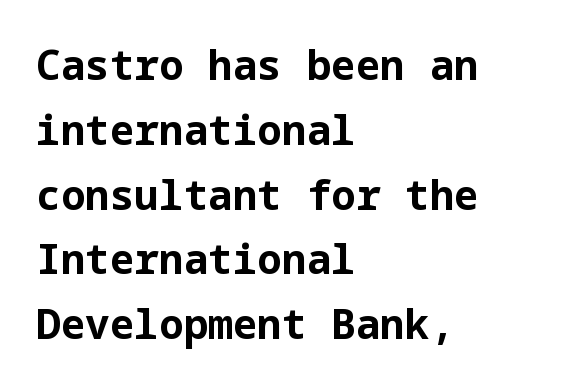
{"serif": "no", "italic": "no", "bold": "yes", "weight": "bold", "width": "normal", "stroke_contrast": "low", "x_height": "medium", "underline": "no", "align": "left", "line_spacing": "normal", "line_spacing_ratio": 1.58, "letter_spacing": "normal", "letter_spacing_em": 0.0, "glyph_px": 41}
